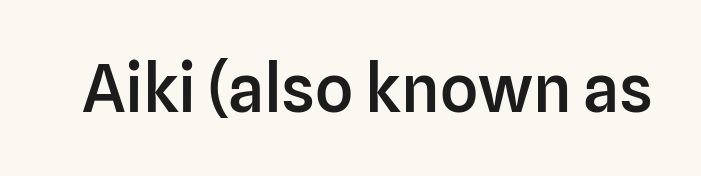
{"serif": "no", "italic": "no", "bold": "semi", "weight": "semibold", "width": "normal", "stroke_contrast": "low", "x_height": "medium", "monospaced": "no", "underline": "no", "letter_spacing": "normal", "letter_spacing_em": 0.0, "glyph_px": 66}
